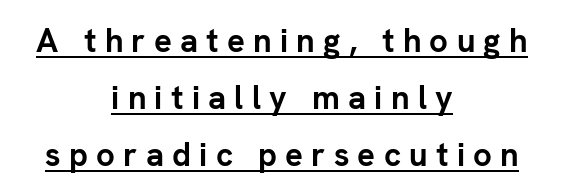
The image shows 33 px semibold sans-serif type, upright; set centered, line spacing 1.73x, unusually wide letter spacing (+0.25 em), underlined; low stroke contrast and a medium x-height.
